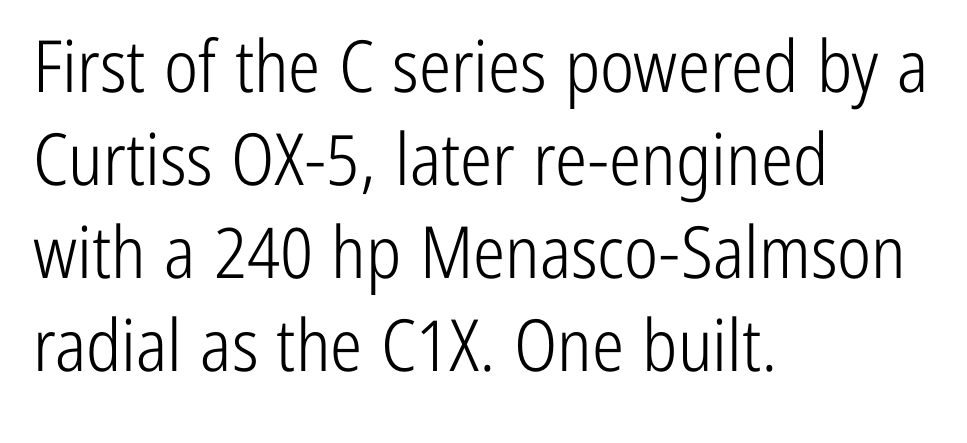
Q: Is the text bold? A: No.
Q: Is the text italic (slanted)? A: No, it is upright.
Q: Is the typeface a serif or a sans-serif typeface? A: Sans-serif.
Q: Is the text underlined? A: No.
Q: How is the paragraph aligned? A: Left-aligned.
Q: Is the spacing between letters normal or unusually wide? A: Normal.
Q: Is the spacing between lines tight, normal or loose? A: Normal.
Q: Width (condensed, normal, or wide)? A: Condensed.
Q: Stroke contrast? A: Low.
Q: x-height? A: Medium.
Q: Monospaced? A: No.
